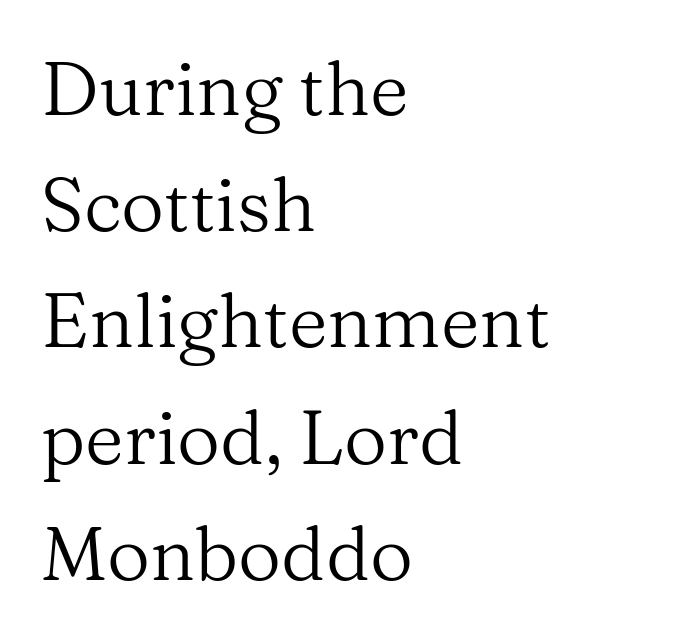
The lines are quadded left. The glyphs are unaccompanied by any horizontal stroke below them. Posture: vertical. Is this a heavy cut? Hardly; it is regular or lighter. The vertical gap from one line to the next is medium.
